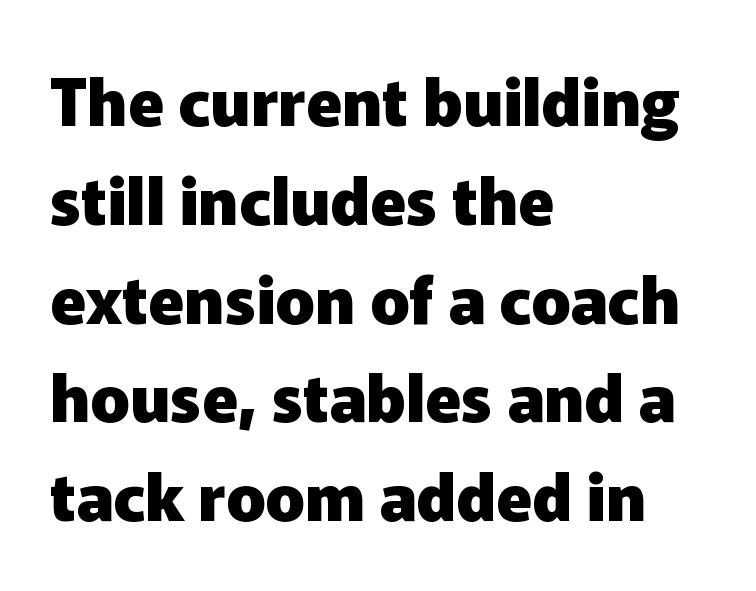
Q: Is the text bold? A: Yes.
Q: Is the text italic (slanted)? A: No, it is upright.
Q: Is the typeface a serif or a sans-serif typeface? A: Sans-serif.
Q: Is the text underlined? A: No.
Q: How is the paragraph aligned? A: Left-aligned.
Q: Is the spacing between letters normal or unusually wide? A: Normal.
Q: Is the spacing between lines tight, normal or loose? A: Normal.
Q: Width (condensed, normal, or wide)? A: Normal.
Q: Stroke contrast? A: Low.
Q: x-height? A: Medium.
Q: Monospaced? A: No.
